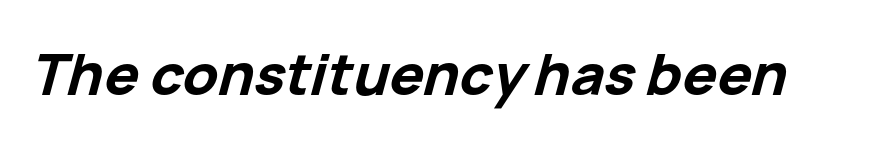
The face used here has a pronounced slope to its letters. Character widths vary here, with narrow letters taking less room than wide ones. The baseline area is clear. These lines carry a lot of weight — the face is fully bold. Look at the tracking — it's just the regular setting, nothing added.
